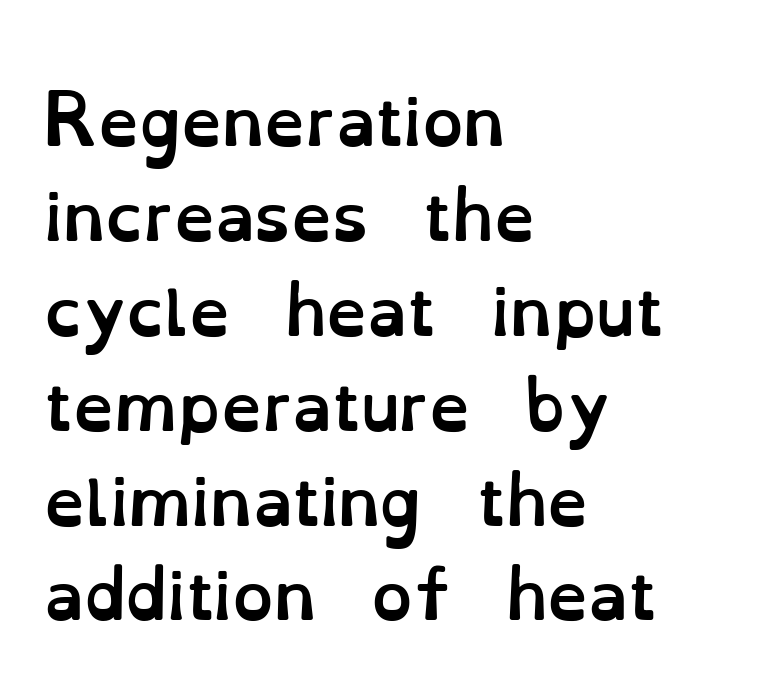
{"italic": "no", "bold": "yes", "weight": "semibold", "width": "normal", "stroke_contrast": "low", "x_height": "small", "monospaced": "no", "underline": "no", "align": "left", "line_spacing": "normal", "line_spacing_ratio": 1.46, "letter_spacing": "normal", "letter_spacing_em": 0.0, "glyph_px": 65}
